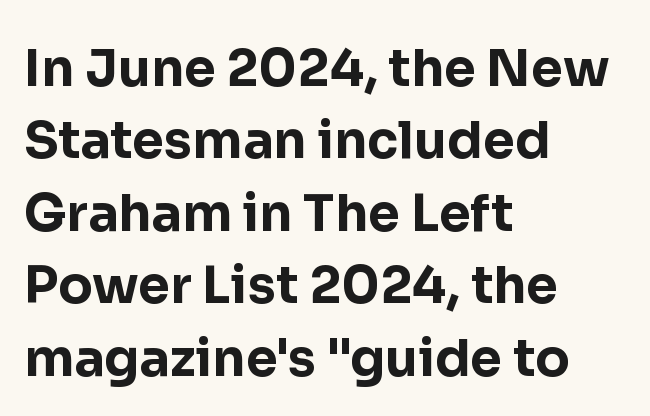
Q: Is the text bold? A: Yes.
Q: Is the text italic (slanted)? A: No, it is upright.
Q: Is the typeface a serif or a sans-serif typeface? A: Sans-serif.
Q: Is the text underlined? A: No.
Q: How is the paragraph aligned? A: Left-aligned.
Q: Is the spacing between letters normal or unusually wide? A: Normal.
Q: Is the spacing between lines tight, normal or loose? A: Normal.
Q: Width (condensed, normal, or wide)? A: Normal.
Q: Stroke contrast? A: Low.
Q: x-height? A: Medium.
Q: Monospaced? A: No.
